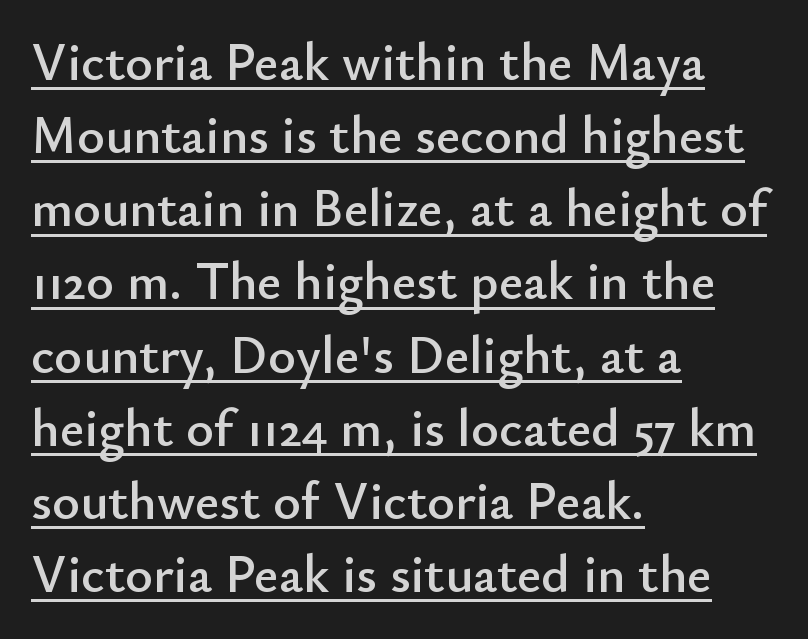
The rendering keeps characters at their native spacing. Caption: multi-line text, flush left, ragged right. The type sits square on the baseline with zero lean. The designer left line spacing at the default. Spacing verdict: proportional, widths tailored to each character. What kind of face is this? One without serifs — a sans.
